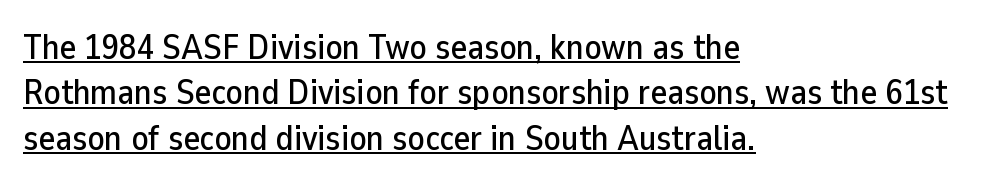
Is there an underline? Yes — a line sits under the letters. Visually the block forms a straight wall on the left and a jagged coastline on the right. Tracking here is standard; glyphs follow each other at the usual distance. The text was rendered using a sans face with plain stroke endings.
